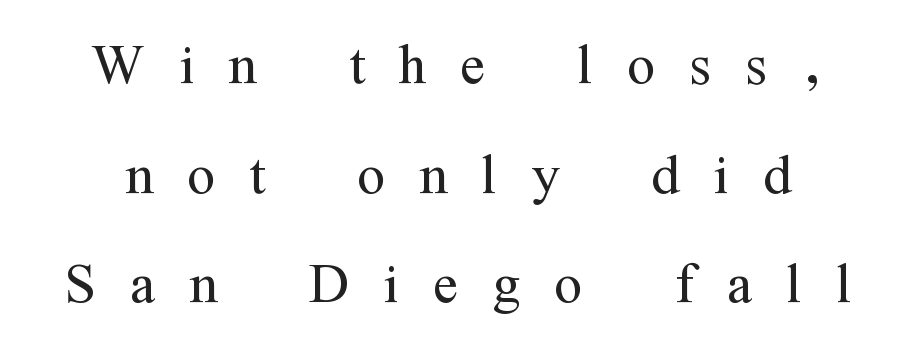
Q: Is the text bold? A: No.
Q: Is the text italic (slanted)? A: No, it is upright.
Q: Is the typeface a serif or a sans-serif typeface? A: Serif.
Q: Is the text underlined? A: No.
Q: How is the paragraph aligned? A: Centered.
Q: Is the spacing between letters normal or unusually wide? A: Unusually wide.
Q: Is the spacing between lines tight, normal or loose? A: Normal.
Q: Width (condensed, normal, or wide)? A: Condensed.
Q: Stroke contrast? A: Medium.
Q: x-height? A: Medium.
Q: Monospaced? A: No.
